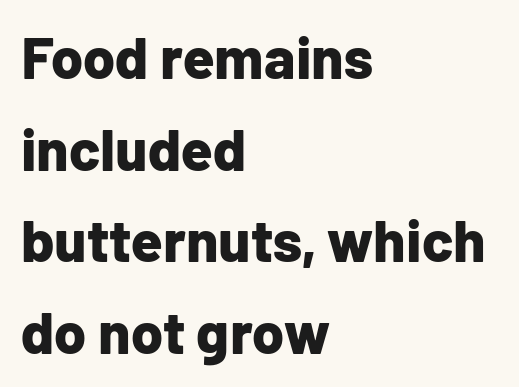
Q: Is the text bold? A: Yes.
Q: Is the text italic (slanted)? A: No, it is upright.
Q: Is the typeface a serif or a sans-serif typeface? A: Sans-serif.
Q: Is the text underlined? A: No.
Q: How is the paragraph aligned? A: Left-aligned.
Q: Is the spacing between letters normal or unusually wide? A: Normal.
Q: Is the spacing between lines tight, normal or loose? A: Normal.
Q: Width (condensed, normal, or wide)? A: Normal.
Q: Stroke contrast? A: Low.
Q: x-height? A: Medium.
Q: Monospaced? A: No.
